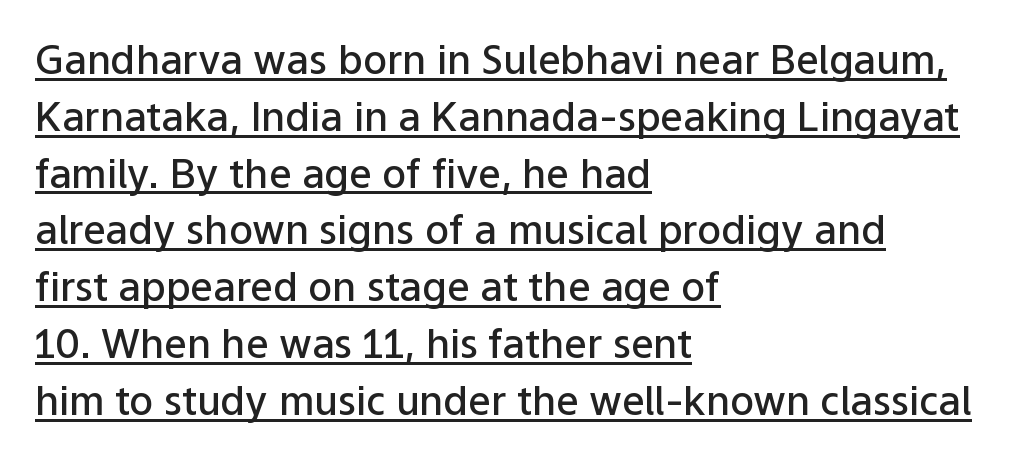
This sample is left-justified, so line endings fall wherever the words run out. The passage shown is semibold, sitting just below true bold. Each letter keeps its own natural width here, so spacing adapts to shape. Regarding leading, the lines here are spaced in the standard way. Spacing between characters is what you'd get straight out of the box. Each letter's strokes conclude bluntly, with no projecting serifs.
